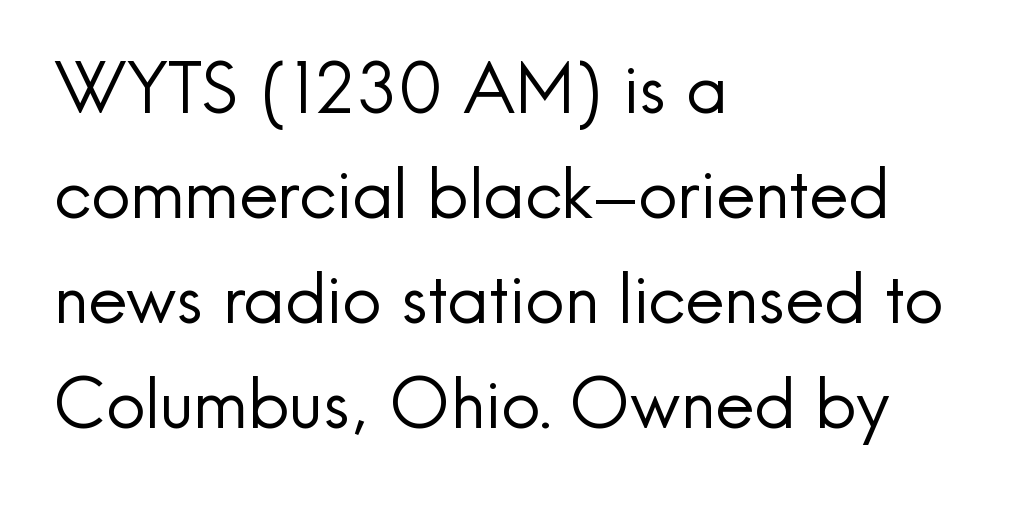
This sample uses plain, unmodified letter spacing. Vertically, the passage feels balanced, rows spaced as you'd expect. The font is comparable to plain body text, perhaps lighter. Looks like regular typesetting: each glyph gets only the width it needs. Is this a sans? Yes — the strokes have no serifs. The string is rendered with underlining switched off.
